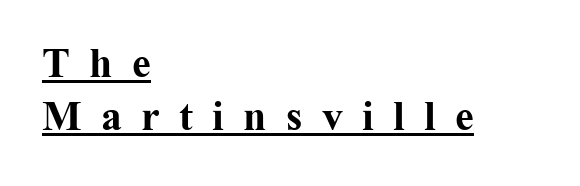
The passage shown is typeset with a serif family. The face used here is proportionally spaced, like ordinary book or web type. Rendered with straight, roman letterforms. Casual observation: everything's shoved over to the left. A rule runs beneath these lines of type.
